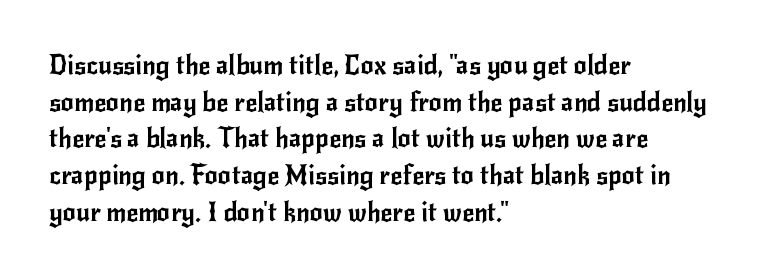
Q: Is the text italic (slanted)? A: No, it is upright.
Q: Is the text underlined? A: No.
Q: How is the paragraph aligned? A: Left-aligned.
Q: Is the spacing between letters normal or unusually wide? A: Normal.
Q: Is the spacing between lines tight, normal or loose? A: Normal.
